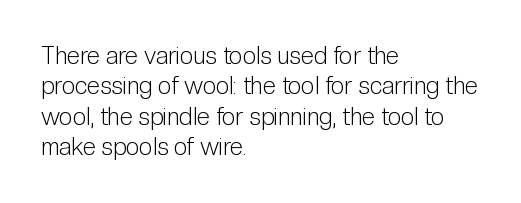
{"italic": "no", "bold": "no", "underline": "no", "align": "left", "line_spacing": "normal", "line_spacing_ratio": 1.27, "letter_spacing": "normal", "letter_spacing_em": 0.0, "glyph_px": 24}
